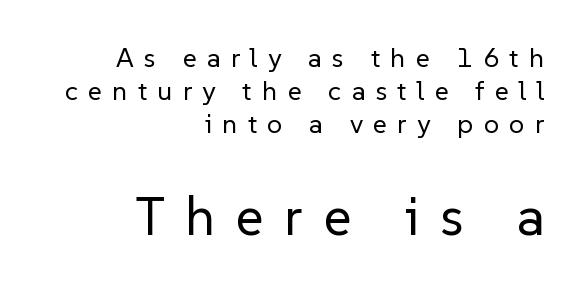
Bold? No — there's no thickening of the strokes. The emphasis by scale lands on block number two, below. The paragraph has a hard right edge and a soft left edge. Style check: upright. Spacing verdict: proportional, widths tailored to each character. Honestly, the letter spacing is so wide it's the main thing you notice.
